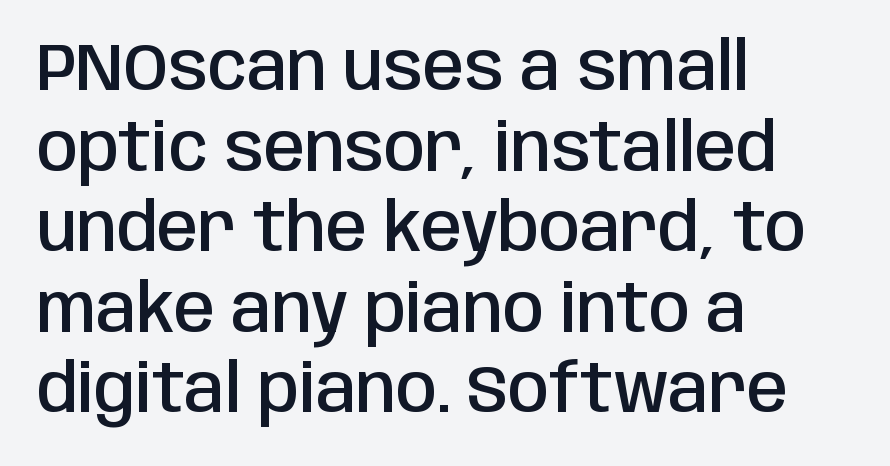
{"serif": "no", "italic": "no", "bold": "semi", "weight": "semibold", "width": "condensed", "stroke_contrast": "low", "x_height": "large", "monospaced": "no", "underline": "no", "align": "left", "line_spacing_ratio": 1.22, "letter_spacing": "normal", "letter_spacing_em": 0.0, "glyph_px": 66}
